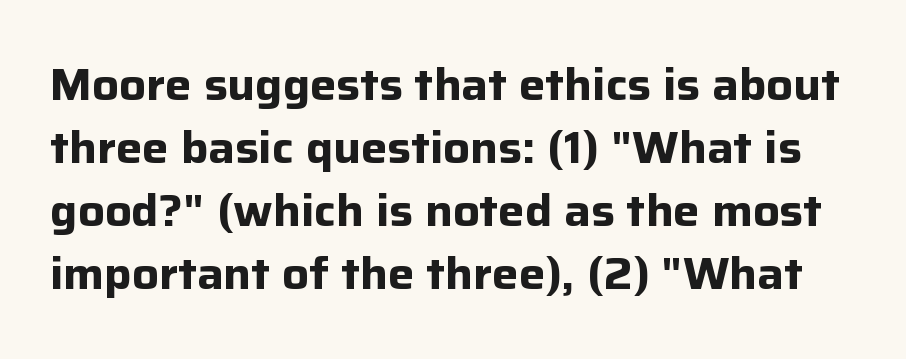
{"serif": "no", "italic": "no", "bold": "yes", "weight": "bold", "width": "normal", "stroke_contrast": "low", "x_height": "medium", "monospaced": "no", "underline": "no", "line_spacing": "normal", "line_spacing_ratio": 1.43, "letter_spacing": "normal", "letter_spacing_em": 0.0, "glyph_px": 44}
